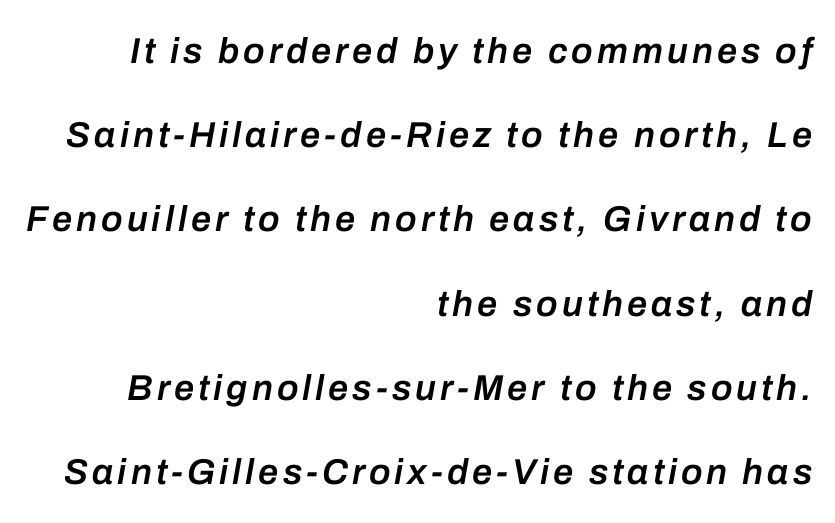
{"italic": "yes", "lean": "right", "slant_degrees": 10, "bold": "semi", "weight": "semibold", "width": "normal", "stroke_contrast": "low", "x_height": "medium", "monospaced": "no", "underline": "no", "align": "right", "line_spacing": "loose", "line_spacing_ratio": 2.34, "glyph_px": 36}
